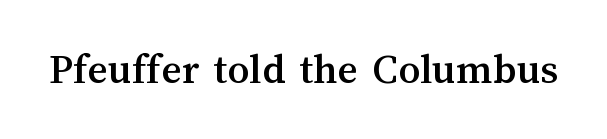
The image shows 44 px text type, upright; set normal letter spacing, not underlined; medium stroke contrast and a medium x-height.
